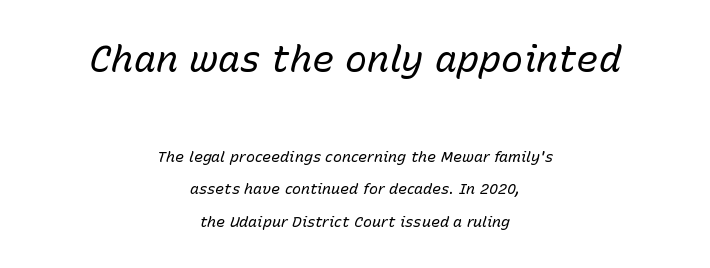
The passage shown has conventional tracking throughout. The typeface has the unassuming heft of standard copy or less. Check the space under the baseline: it is left empty. Looking at the ascenders, they clearly lean.
